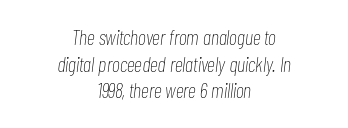
{"italic": "yes", "lean": "right", "slant_degrees": 7, "bold": "no", "underline": "no", "align": "center", "line_spacing": "normal", "line_spacing_ratio": 1.27, "letter_spacing": "normal", "letter_spacing_em": 0.0, "glyph_px": 21}
